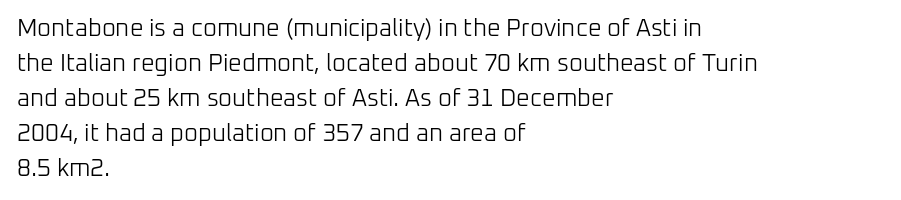
The image shows 24 px text type, upright; set left-aligned, normal line spacing (1.46x), normal letter spacing, not underlined.
